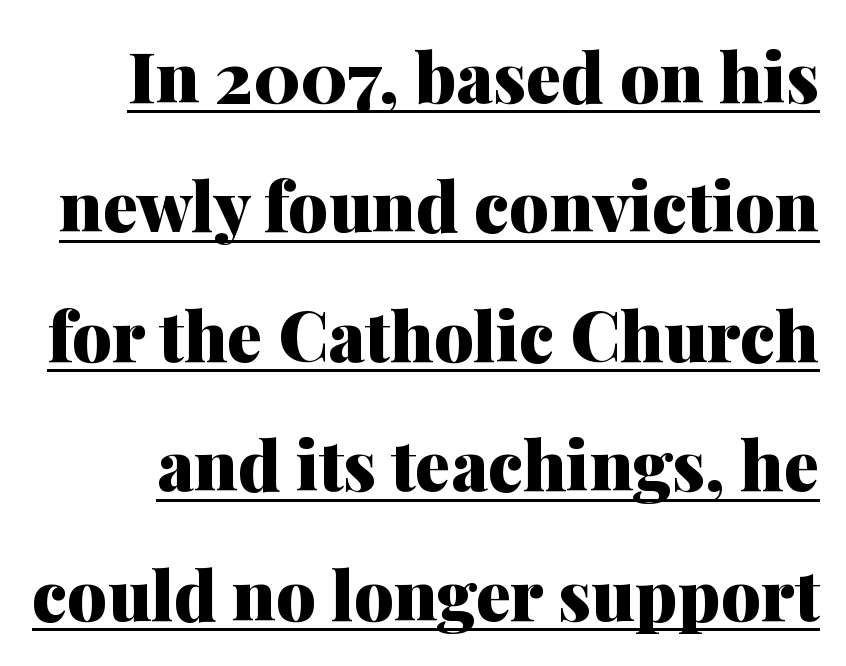
The image shows 70 px heavy serif type, upright; set line spacing 1.85x, normal letter spacing, underlined; medium stroke contrast and a medium x-height.
